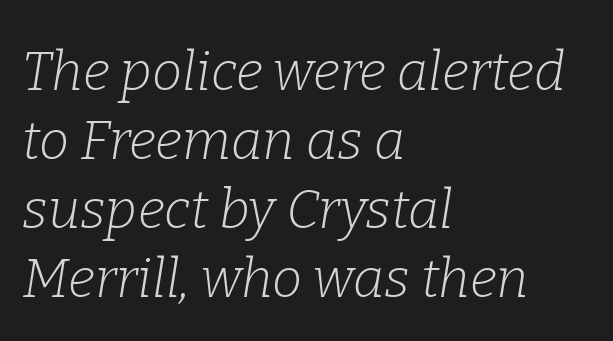
Q: Is the text bold? A: No.
Q: Is the text italic (slanted)? A: Yes, it leans right by about 9 degrees.
Q: Is the typeface a serif or a sans-serif typeface? A: Serif.
Q: Is the text underlined? A: No.
Q: How is the paragraph aligned? A: Left-aligned.
Q: Is the spacing between letters normal or unusually wide? A: Normal.
Q: Is the spacing between lines tight, normal or loose? A: Normal.
Q: Width (condensed, normal, or wide)? A: Normal.
Q: Stroke contrast? A: Low.
Q: x-height? A: Medium.
Q: Monospaced? A: No.
